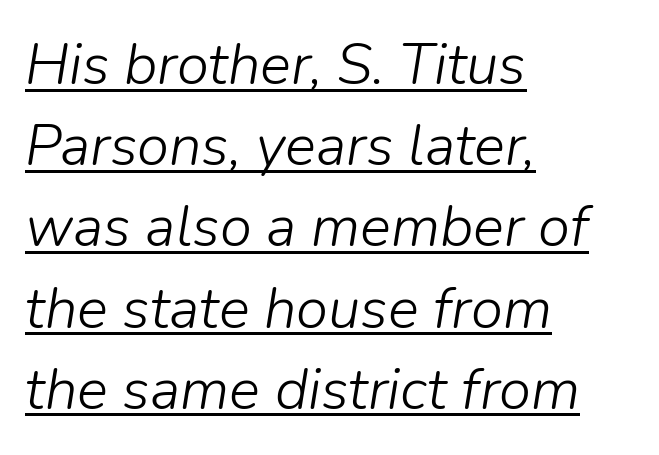
Is the stroke heavy? The answer is a plain regular-or-lighter. In terms of posture, this sample is oblique. The face used here is proportionally spaced, like ordinary book or web type. No extra tracking has been applied to these lines. Reading down the column, the eye jumps a familiar distance to each next line. The passage is arranged the way most books set body copy — flush left.
